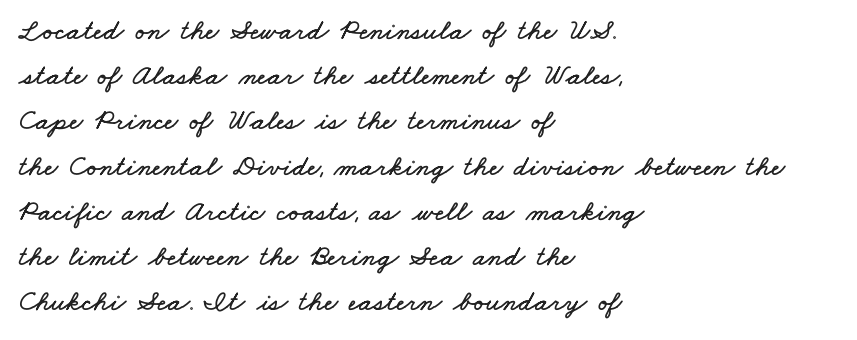
The letterforms sit shoulder to shoulder at normal distance. Quick note: underline off. These lines are rendered in a variable-pitch font. The leading is moderate, giving the passage an even texture. Horizontal alignment here is leftward, the default for most running prose.
